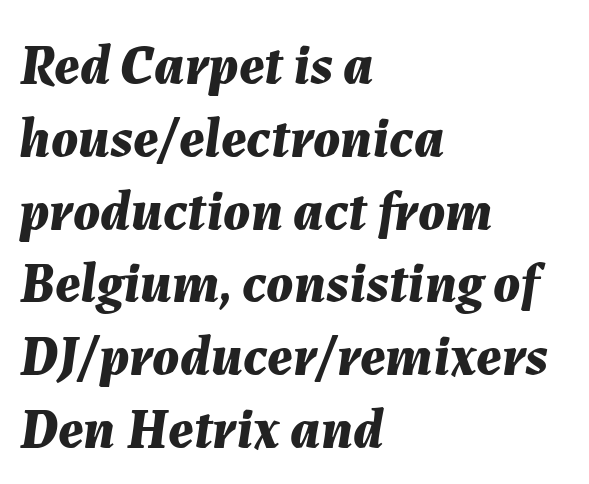
Q: Is the text bold? A: Yes.
Q: Is the text italic (slanted)? A: Yes, it leans right by about 7 degrees.
Q: Is the text underlined? A: No.
Q: How is the paragraph aligned? A: Left-aligned.
Q: Is the spacing between letters normal or unusually wide? A: Normal.
Q: Is the spacing between lines tight, normal or loose? A: Normal.
Q: Width (condensed, normal, or wide)? A: Normal.
Q: Stroke contrast? A: Medium.
Q: x-height? A: Medium.
Q: Monospaced? A: No.
